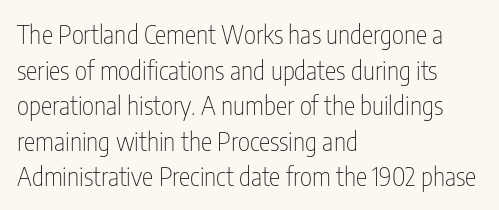
The image shows 26 px text type, upright; set left-aligned, normal line spacing (1.37x), normal letter spacing, not underlined.
